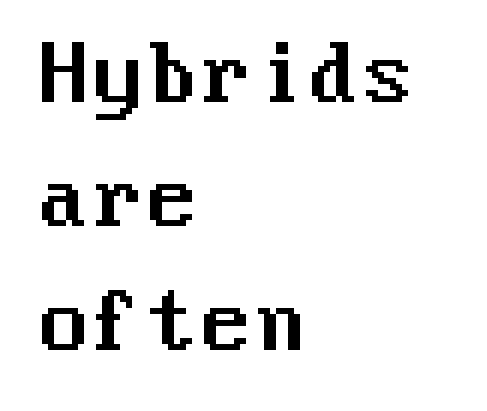
This is roman type, the default non-slanted kind. Does the leading feel generous? No, just average. A bare baseline throughout the passage. Letterform terminals end flat and unadorned throughout the passage. The paragraph has a hard left edge and a soft right edge. Between one letter and the next there's only the usual sliver of space.
